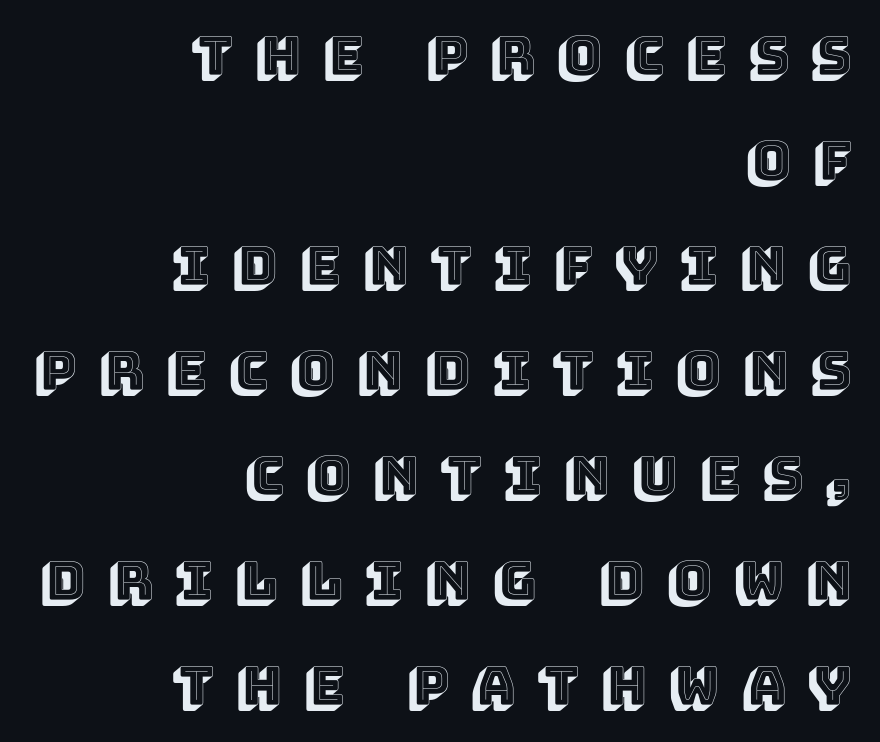
Q: Is the text italic (slanted)? A: No, it is upright.
Q: Is the text underlined? A: No.
Q: How is the paragraph aligned? A: Right-aligned.
Q: Is the spacing between letters normal or unusually wide? A: Unusually wide.
Q: Is the spacing between lines tight, normal or loose? A: Loose.
Q: Width (condensed, normal, or wide)? A: Normal.
Q: x-height? A: Large.
Q: Monospaced? A: No.
